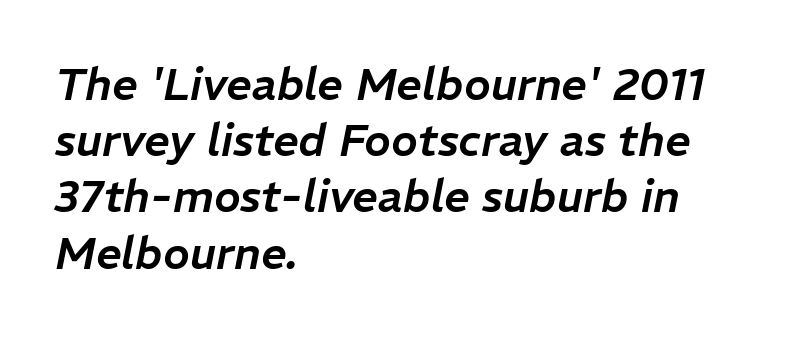
Q: Is the text italic (slanted)? A: Yes, it leans right by about 11 degrees.
Q: Is the text underlined? A: No.
Q: How is the paragraph aligned? A: Left-aligned.
Q: Is the spacing between letters normal or unusually wide? A: Normal.
Q: Is the spacing between lines tight, normal or loose? A: Normal.
Q: Width (condensed, normal, or wide)? A: Normal.
Q: Stroke contrast? A: Low.
Q: x-height? A: Medium.
Q: Monospaced? A: No.
